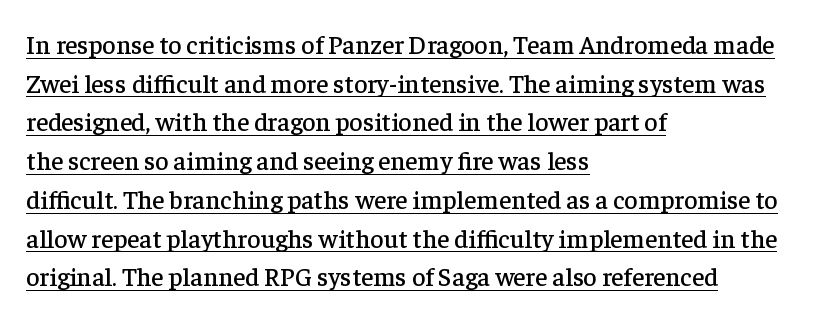
{"italic": "no", "underline": "yes", "align": "left", "line_spacing": "normal", "line_spacing_ratio": 1.49, "letter_spacing": "normal", "letter_spacing_em": 0.0, "glyph_px": 26}
